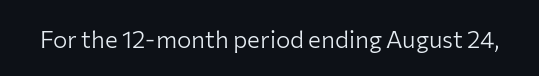
Q: Is the text bold? A: No.
Q: Is the text italic (slanted)? A: No, it is upright.
Q: Is the text underlined? A: No.
Q: Is the spacing between letters normal or unusually wide? A: Normal.
